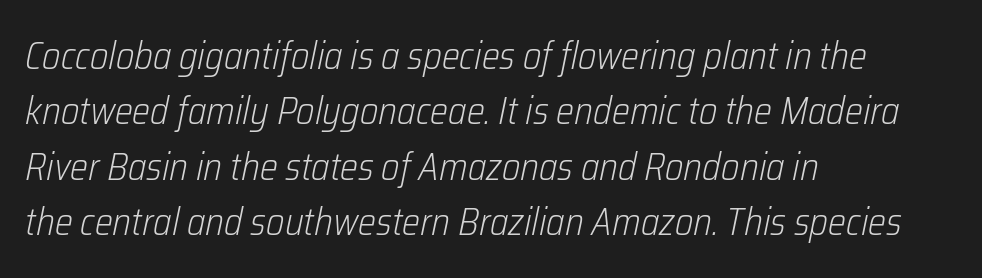
The image shows 38 px light, condensed type, italic (leaning right); set left-aligned, normal line spacing (1.46x), normal letter spacing, not underlined; low stroke contrast and a medium x-height.
